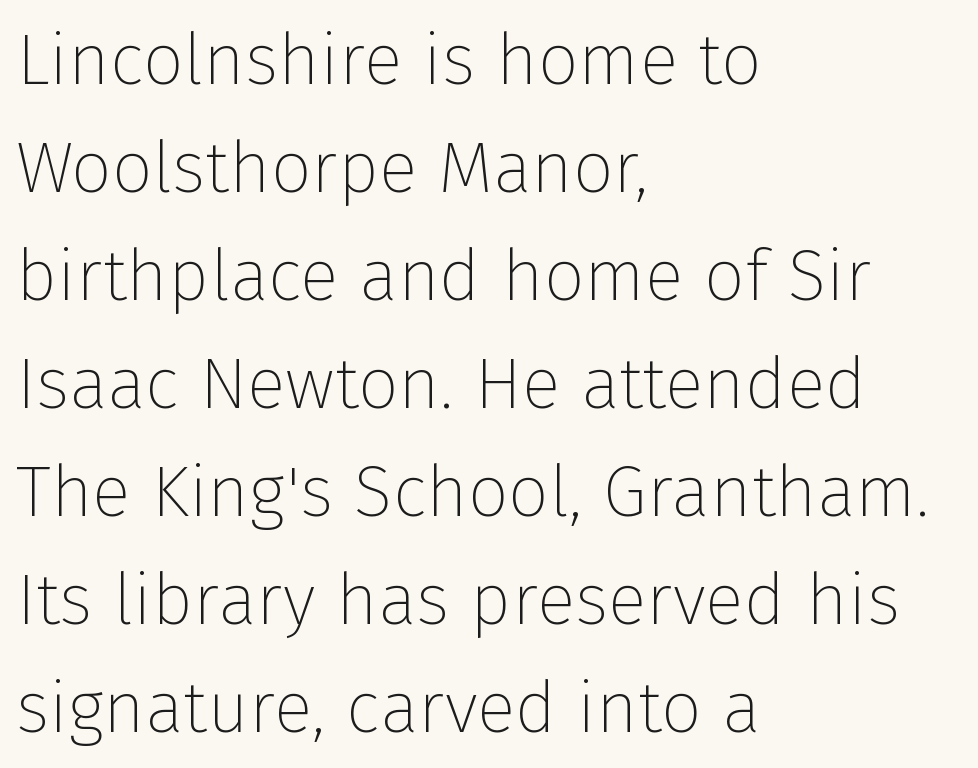
{"serif": "no", "italic": "no", "bold": "no", "weight": "thin", "width": "normal", "stroke_contrast": "low", "x_height": "medium", "monospaced": "no", "underline": "no", "align": "left", "line_spacing": "normal", "line_spacing_ratio": 1.5, "letter_spacing": "normal", "letter_spacing_em": 0.0, "glyph_px": 72}
